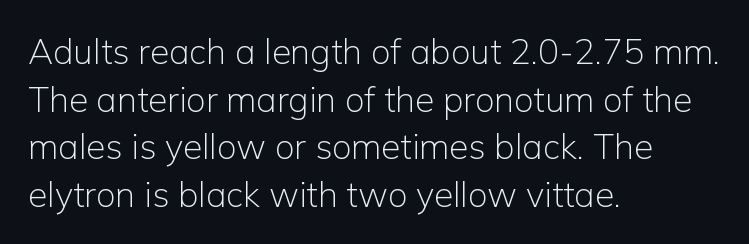
Q: Is the text bold? A: No.
Q: Is the text italic (slanted)? A: No, it is upright.
Q: Is the typeface a serif or a sans-serif typeface? A: Sans-serif.
Q: Is the text underlined? A: No.
Q: How is the paragraph aligned? A: Left-aligned.
Q: Is the spacing between letters normal or unusually wide? A: Normal.
Q: Is the spacing between lines tight, normal or loose? A: Normal.
Q: Width (condensed, normal, or wide)? A: Normal.
Q: Stroke contrast? A: Low.
Q: x-height? A: Medium.
Q: Monospaced? A: No.
